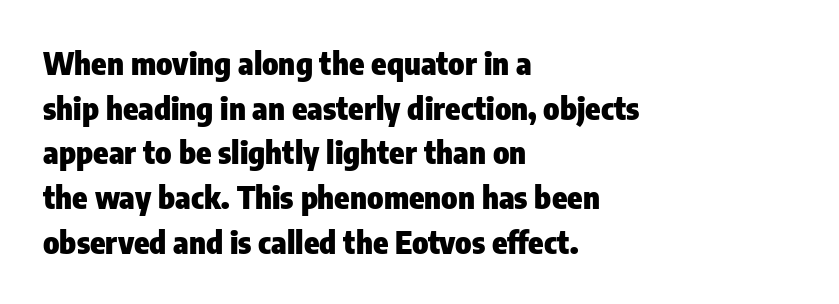
{"serif": "no", "italic": "no", "bold": "yes", "weight": "heavy", "width": "condensed", "stroke_contrast": "low", "x_height": "medium", "monospaced": "no", "underline": "no", "align": "left", "line_spacing": "normal", "line_spacing_ratio": 1.44, "letter_spacing": "normal", "letter_spacing_em": 0.0, "glyph_px": 31}
